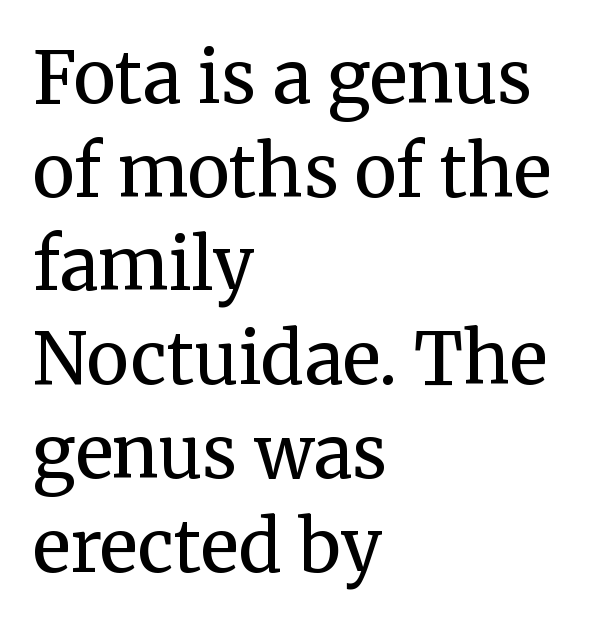
Vertical spacing — default. This sample uses a serif face. Varying glyph widths throughout — classic text-font behaviour. The lines in this sample share a left origin and differ only in where they stop.
